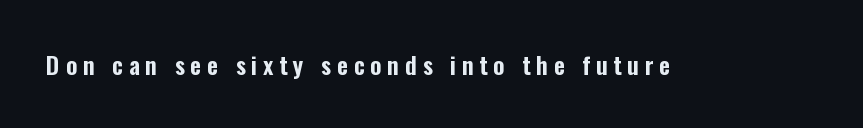
Q: Is the text italic (slanted)? A: No, it is upright.
Q: Is the text underlined? A: No.
Q: Is the spacing between letters normal or unusually wide? A: Unusually wide.
